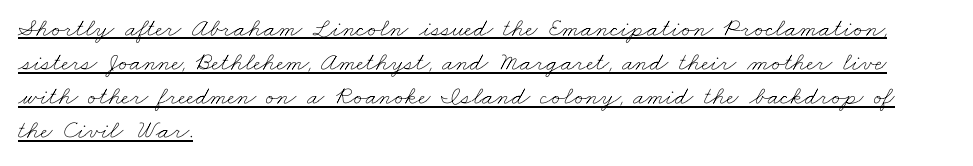
{"bold": "no", "underline": "yes", "align": "left", "line_spacing": "normal", "line_spacing_ratio": 1.31, "letter_spacing": "normal", "letter_spacing_em": 0.0, "glyph_px": 26}
